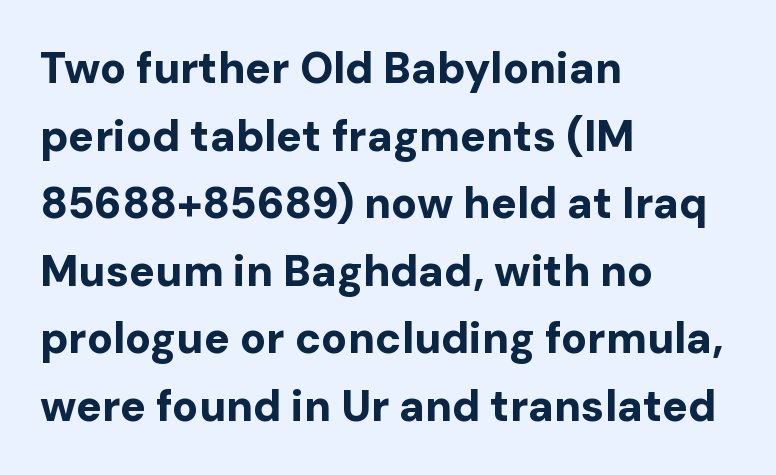
{"serif": "no", "italic": "no", "bold": "yes", "weight": "bold", "width": "normal", "stroke_contrast": "low", "x_height": "medium", "monospaced": "no", "underline": "no", "align": "left", "line_spacing": "normal", "line_spacing_ratio": 1.57, "letter_spacing": "normal", "letter_spacing_em": 0.0, "glyph_px": 43}
